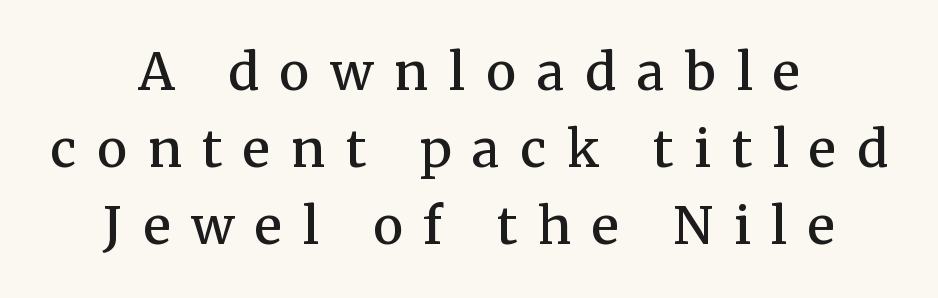
The text block is weighted toward neither margin, spreading evenly from the middle. Vertical strokes here are truly vertical. The passage shown has open, widely tracked lettering throughout. Check the space under the baseline: it is left empty.
